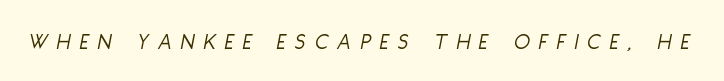
The image shows 23 px text type, italic (leaning right); set unusually wide letter spacing (+0.41 em), not underlined.
